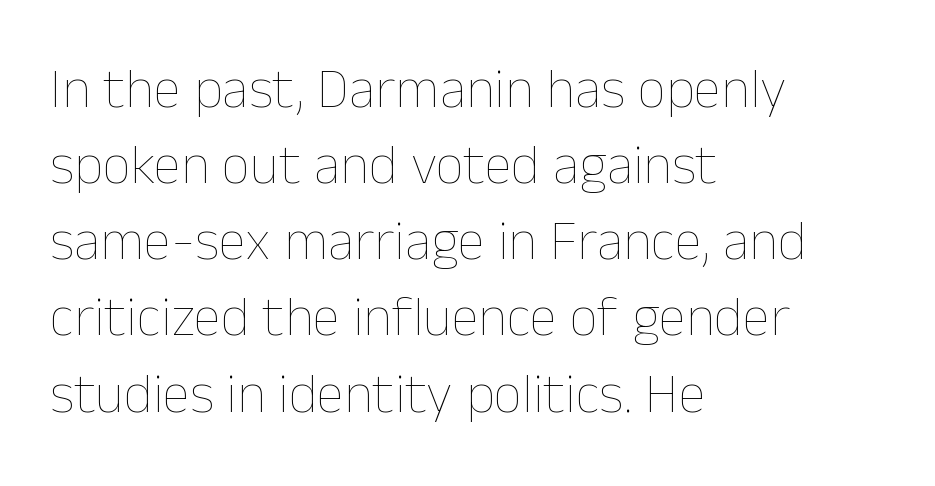
Q: Is the text bold? A: No.
Q: Is the text italic (slanted)? A: No, it is upright.
Q: Is the text underlined? A: No.
Q: How is the paragraph aligned? A: Left-aligned.
Q: Is the spacing between letters normal or unusually wide? A: Normal.
Q: Is the spacing between lines tight, normal or loose? A: Normal.
Q: Width (condensed, normal, or wide)? A: Normal.
Q: Stroke contrast? A: Low.
Q: x-height? A: Medium.
Q: Monospaced? A: No.
